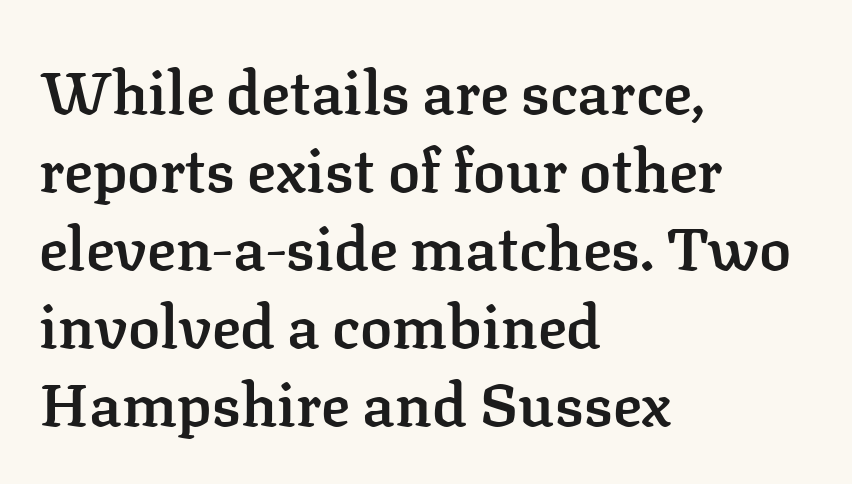
The rendering keeps characters at their native spacing. Vertically, the passage feels balanced, rows spaced as you'd expect. Here the designer chose a conventional face with non-uniform glyph widths. Just letters on the line, the space beneath them empty. The sample has been set in demibold, a notch under bold.
